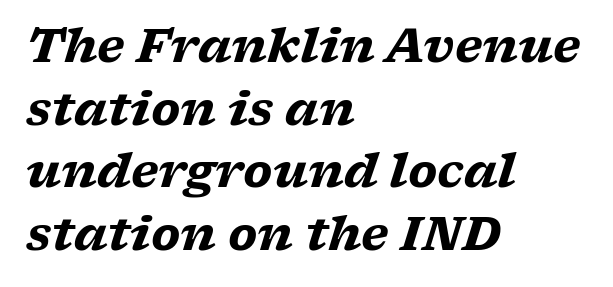
The image shows 46 px heavy, wide serif type, italic (leaning right); set left-aligned, normal line spacing (1.36x), normal letter spacing, not underlined; low stroke contrast and a medium x-height.
